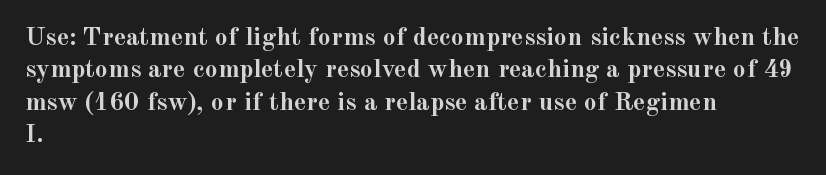
Q: Is the text bold? A: Yes.
Q: Is the text italic (slanted)? A: No, it is upright.
Q: Is the text underlined? A: No.
Q: How is the paragraph aligned? A: Left-aligned.
Q: Is the spacing between letters normal or unusually wide? A: Normal.
Q: Is the spacing between lines tight, normal or loose? A: Normal.
